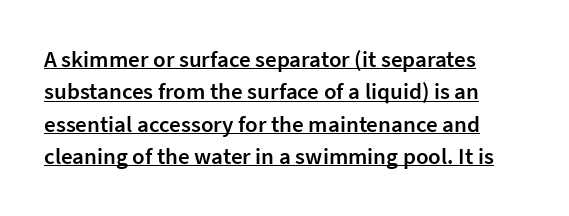
Q: Is the text bold? A: Semi-bold.
Q: Is the text italic (slanted)? A: No, it is upright.
Q: Is the text underlined? A: Yes.
Q: How is the paragraph aligned? A: Left-aligned.
Q: Is the spacing between letters normal or unusually wide? A: Normal.
Q: Is the spacing between lines tight, normal or loose? A: Normal.
